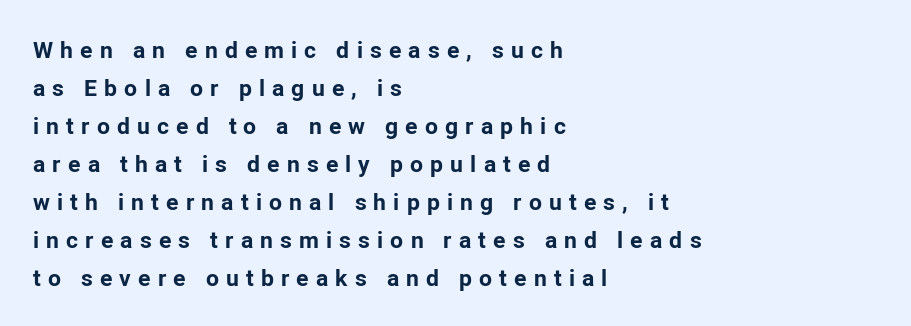
The lines in this sample share a left origin and differ only in where they stop. Compared with an ordinary text face, these strokes are far heavier — a full bold. The glyphs are unaccompanied by any horizontal stroke below them. Summary of vertical rhythm: regular, with standard interline spacing. There is plenty of visible air inserted between adjacent glyphs. Characters remain perfectly vertical along every line.
